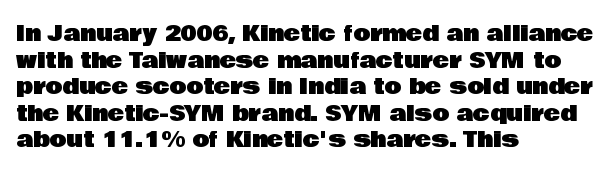
A student would call this left alignment; a typographer would say flush left, rag right. Nobody touched the tracking dial on this one. Tall strokes in this sample are plumb rather than angled. Descenders are the only things crossing below the line.
